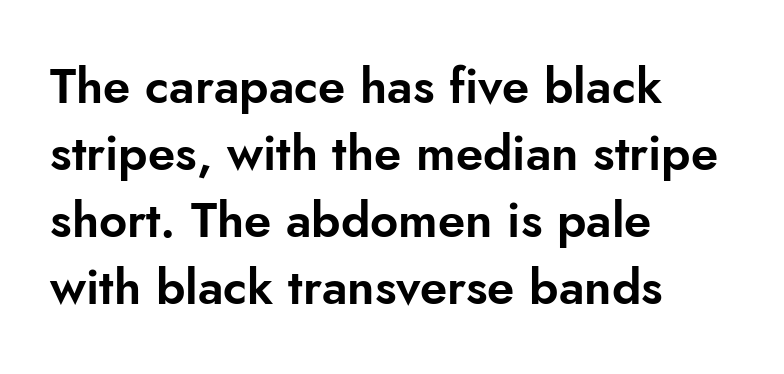
One-word summary of the alignment: left. Do the characters align in a grid? No, the font is proportional. The rows are spaced the way most documents space them. How are the letters spaced? Ordinarily, with no added tracking.
